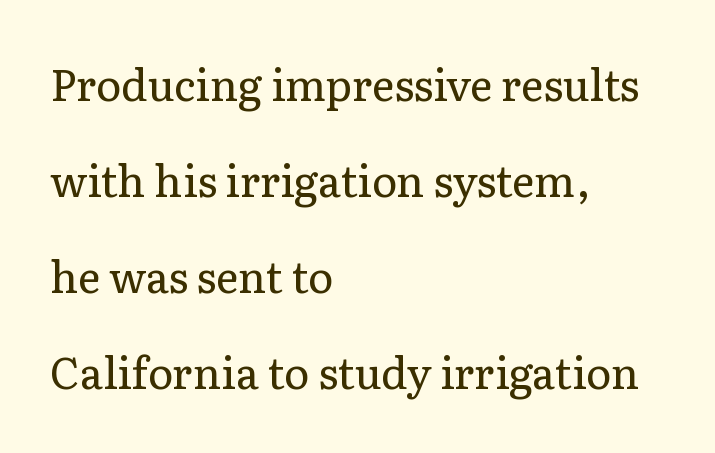
Q: Is the text bold? A: No.
Q: Is the text italic (slanted)? A: No, it is upright.
Q: Is the typeface a serif or a sans-serif typeface? A: Serif.
Q: Is the text underlined? A: No.
Q: How is the paragraph aligned? A: Left-aligned.
Q: Is the spacing between letters normal or unusually wide? A: Normal.
Q: Is the spacing between lines tight, normal or loose? A: Loose.
Q: Width (condensed, normal, or wide)? A: Normal.
Q: Stroke contrast? A: Low.
Q: x-height? A: Medium.
Q: Monospaced? A: No.
